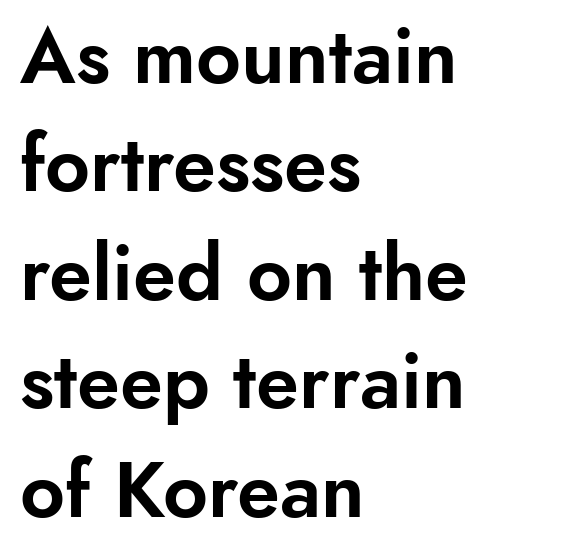
Q: Is the text italic (slanted)? A: No, it is upright.
Q: Is the typeface a serif or a sans-serif typeface? A: Sans-serif.
Q: Is the text underlined? A: No.
Q: How is the paragraph aligned? A: Left-aligned.
Q: Is the spacing between letters normal or unusually wide? A: Normal.
Q: Is the spacing between lines tight, normal or loose? A: Normal.
Q: Width (condensed, normal, or wide)? A: Normal.
Q: Stroke contrast? A: Low.
Q: x-height? A: Small.
Q: Monospaced? A: No.
